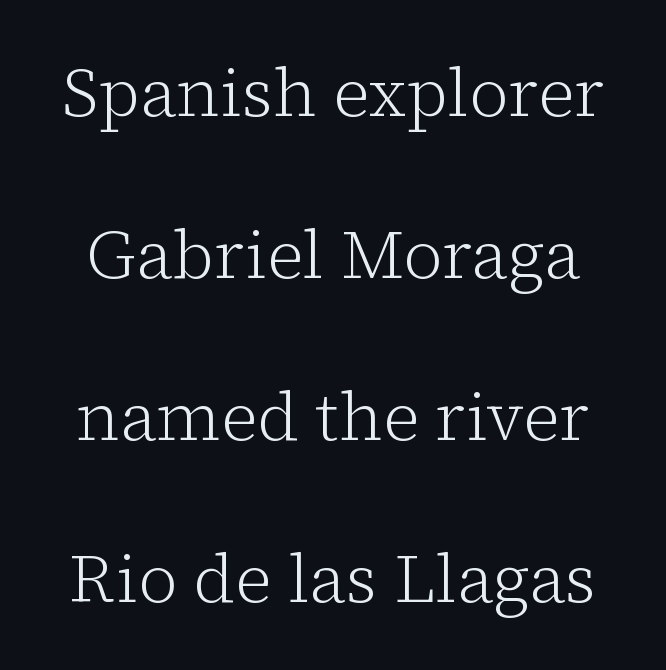
The cut favours lightness, reaching ordinary text weight at its darkest. Check under the words: just untouched page. Here the designer chose a conventional face with non-uniform glyph widths. Does the lettering tilt? It doesn't — this is upright. What stands out about the letter spacing? Nothing — it is the standard amount. The vertical gap from one line to the next is large.
